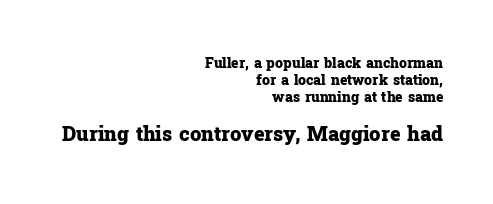
The composition opens small and finishes big. You could call the tracking neutral — neither tight nor loose. The paragraph shown leans on its right margin. Does the weight exceed regular? Yes, all the way to bold. Glance below the letters and you will spot only blank space. Ascenders rise straight up at ninety degrees.
